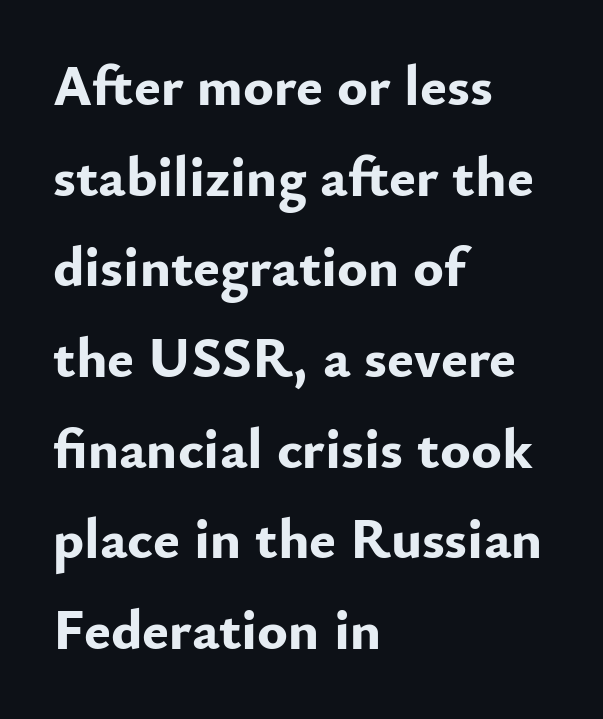
You could not count columns in this text — the font is proportionally spaced. Letter spacing: default. The characters look thick and weighty, a clear bold. The letters stand upright; this is a roman face. Baseline-to-baseline distance is the conventional proportion of letter height. Casual observation: everything's shoved over to the left.
